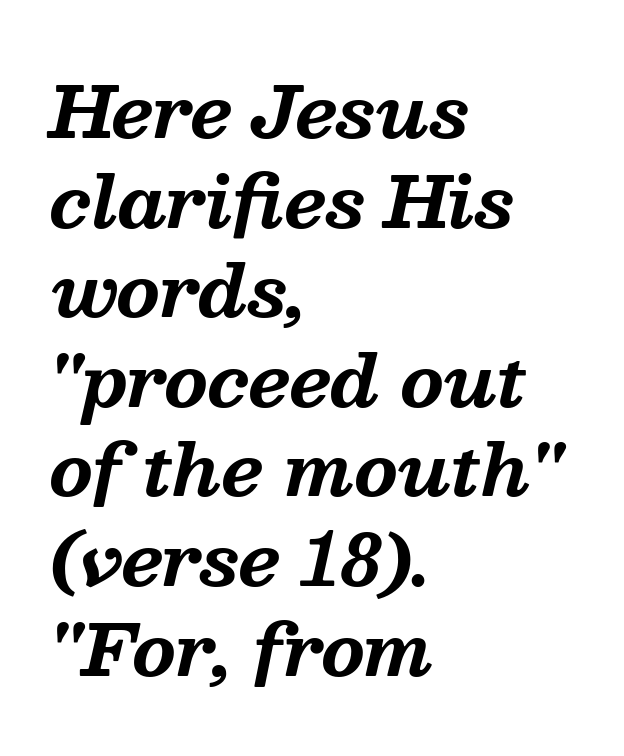
{"serif": "yes", "italic": "yes", "lean": "right", "slant_degrees": 13, "bold": "yes", "weight": "bold", "width": "normal", "stroke_contrast": "medium", "x_height": "medium", "monospaced": "no", "underline": "no", "align": "left", "line_spacing": "normal", "line_spacing_ratio": 1.28, "letter_spacing": "normal", "letter_spacing_em": 0.0, "glyph_px": 70}
